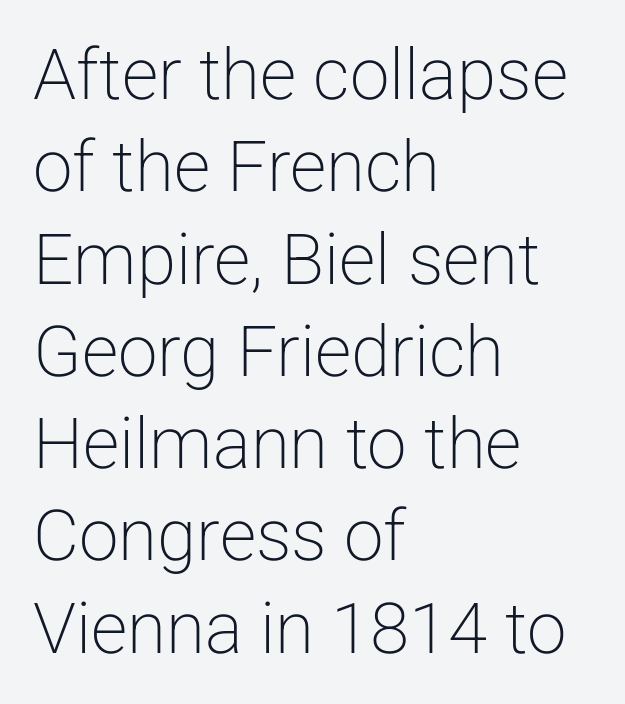
Q: Is the text bold? A: No.
Q: Is the text italic (slanted)? A: No, it is upright.
Q: Is the typeface a serif or a sans-serif typeface? A: Sans-serif.
Q: Is the text underlined? A: No.
Q: How is the paragraph aligned? A: Left-aligned.
Q: Is the spacing between letters normal or unusually wide? A: Normal.
Q: Is the spacing between lines tight, normal or loose? A: Normal.
Q: Width (condensed, normal, or wide)? A: Normal.
Q: Stroke contrast? A: Low.
Q: x-height? A: Medium.
Q: Monospaced? A: No.
